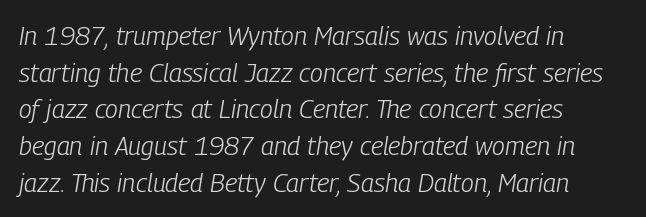
Notice how descenders clear the ascenders below comfortably — that's standard leading. The lettering tilts uniformly, giving the passage an italic look. Is the stroke heavy? The answer is a plain regular-or-lighter. Plain, unruled lines of type. How are the letters spaced? Ordinarily, with no added tracking. Teacher's note: observe the even left margin — that is flush-left alignment.
